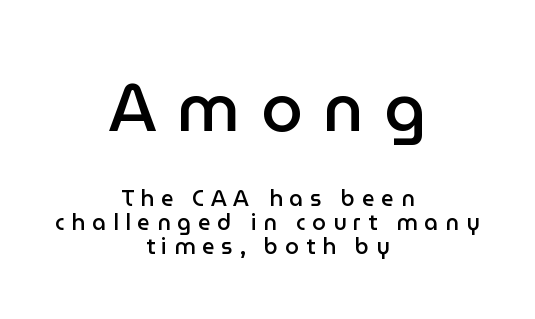
The image shows 66 px semibold sans-serif type, upright; set centered, tight line spacing (1.09x), unusually wide letter spacing (+0.31 em), not underlined; the first (top) block is 3.0x larger; low stroke contrast and a medium x-height.
